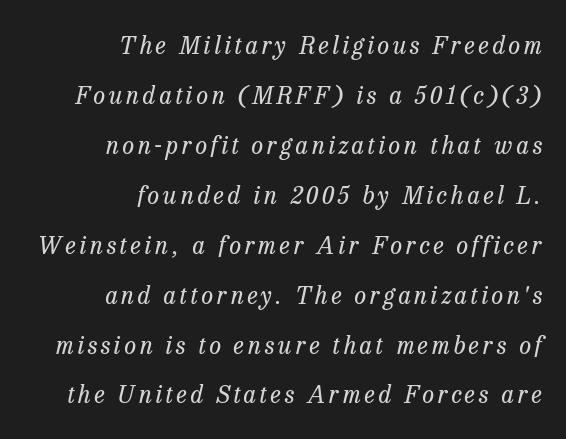
{"italic": "yes", "lean": "right", "slant_degrees": 13, "bold": "no", "underline": "no", "align": "right", "line_spacing": "loose", "line_spacing_ratio": 2.08, "glyph_px": 24}
